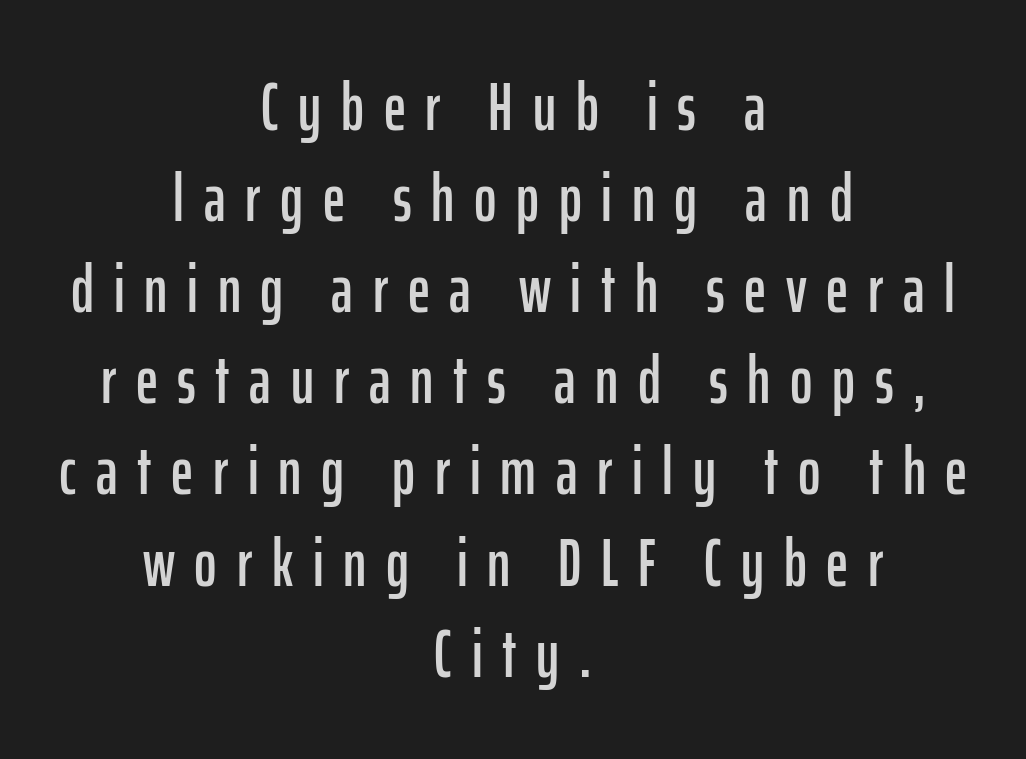
Q: Is the text italic (slanted)? A: No, it is upright.
Q: Is the typeface a serif or a sans-serif typeface? A: Sans-serif.
Q: Is the text underlined? A: No.
Q: How is the paragraph aligned? A: Centered.
Q: Is the spacing between letters normal or unusually wide? A: Unusually wide.
Q: Is the spacing between lines tight, normal or loose? A: Normal.
Q: Width (condensed, normal, or wide)? A: Condensed.
Q: Stroke contrast? A: Low.
Q: x-height? A: Medium.
Q: Monospaced? A: No.
